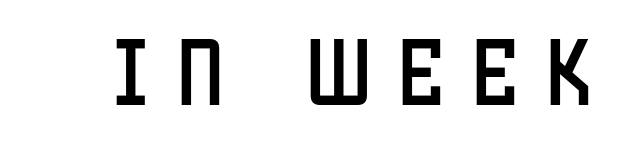
The image shows 75 px condensed sans-serif type, upright; set unusually wide letter spacing (+0.36 em), not underlined; low stroke contrast and a large x-height.
